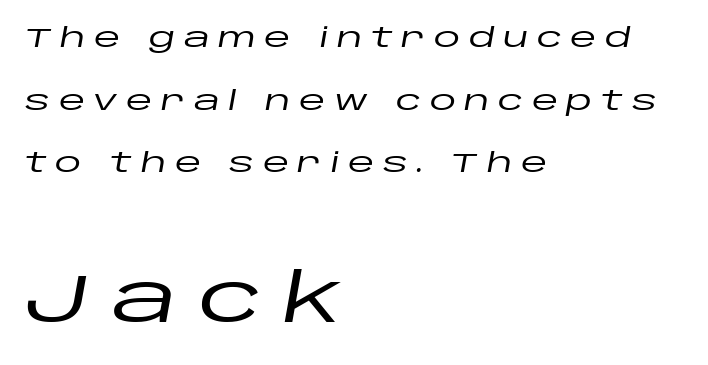
Notice how the passage keeps a crisp vertical edge on the left only. Students, note that the glyphs here are deliberately spaced far apart. Scale increases going downward across the two blocks. Any mark beneath the type? The region is blank. The lines are spread far apart with generous leading.
